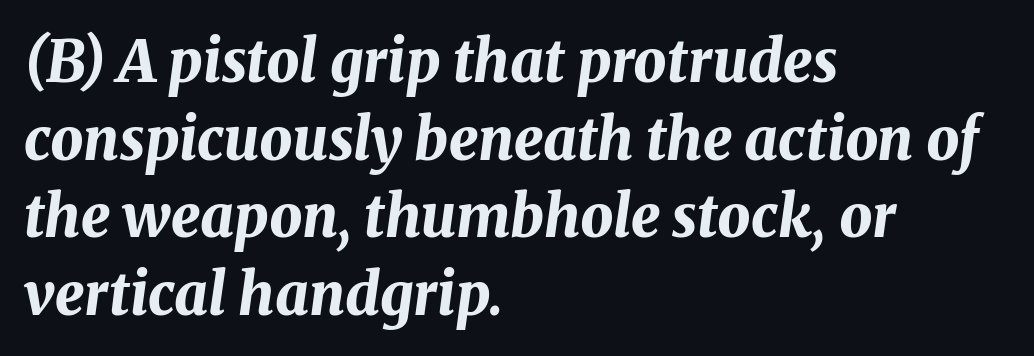
The image shows 58 px bold type, italic (leaning right); set left-aligned, normal line spacing (1.34x), normal letter spacing, not underlined; medium stroke contrast and a medium x-height.
